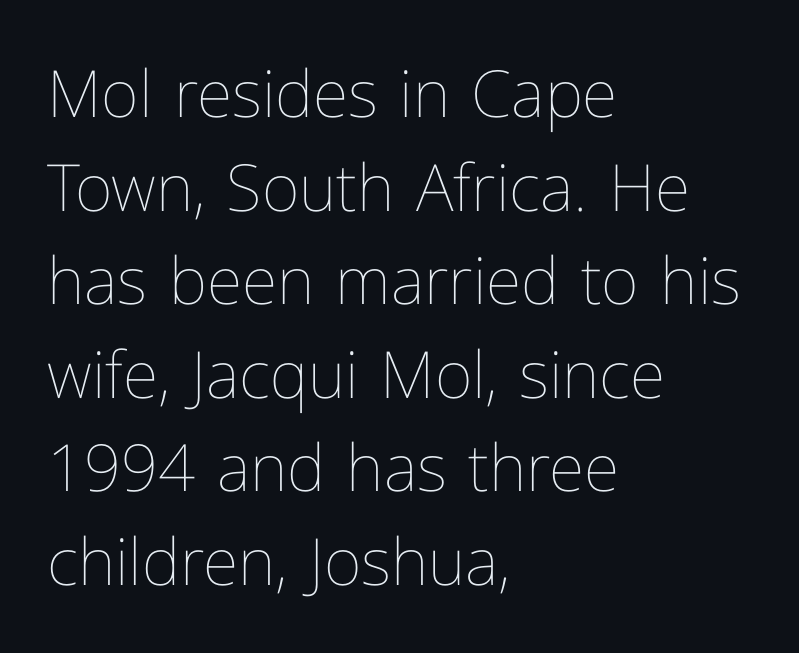
Weight: in the light-to-regular range. Characters follow at the spacing the type designer built in. Do the characters align in a grid? No, the font is proportional. Successive baselines arrive at the customary interval. The ragged edge is on the right, which tells us the setting is flush left. A roman cut, with each character standing at attention.
